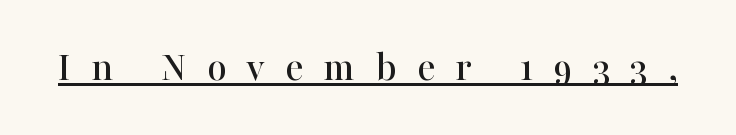
The image shows 43 px serif type, upright; set unusually wide letter spacing (+0.46 em), underlined; high stroke contrast and a medium x-height.
